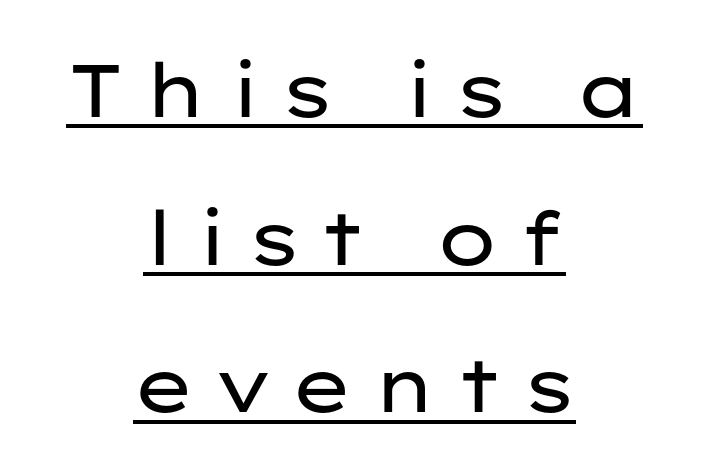
The leading is generous, giving the passage an open texture. This rendering uses center alignment, leaving both contours irregular but symmetric. A sans-serif font was chosen for this passage. Observe the wide spacing: letters keep a clear distance from each other. Varying glyph widths throughout — classic text-font behaviour.
